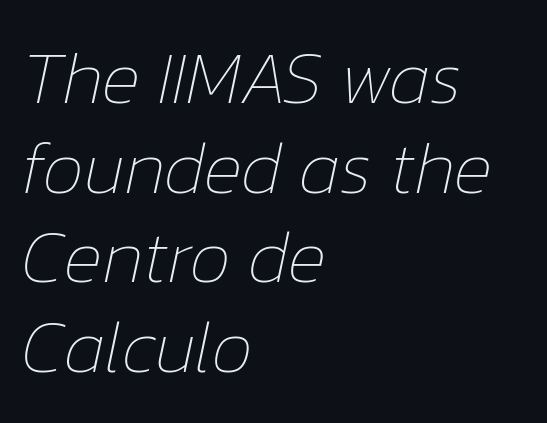
Q: Is the text bold? A: No.
Q: Is the text italic (slanted)? A: Yes, it leans right by about 12 degrees.
Q: Is the text underlined? A: No.
Q: How is the paragraph aligned? A: Left-aligned.
Q: Is the spacing between letters normal or unusually wide? A: Normal.
Q: Width (condensed, normal, or wide)? A: Normal.
Q: Stroke contrast? A: Low.
Q: x-height? A: Medium.
Q: Monospaced? A: No.
